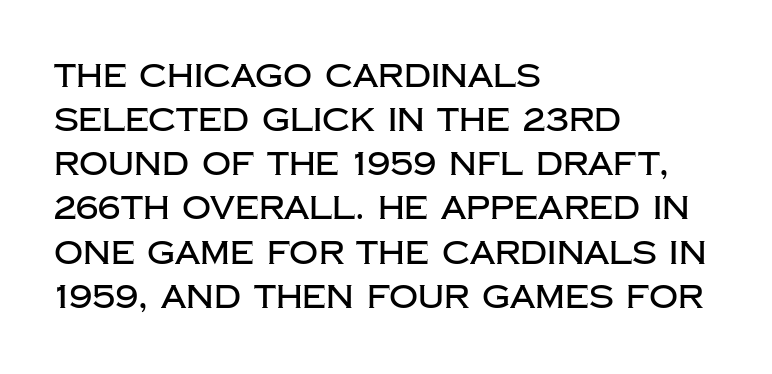
{"serif": "no", "italic": "no", "width": "normal", "stroke_contrast": "low", "x_height": "large", "monospaced": "no", "underline": "no", "align": "left", "line_spacing": "normal", "line_spacing_ratio": 1.38, "letter_spacing": "normal", "letter_spacing_em": 0.0, "glyph_px": 32}
